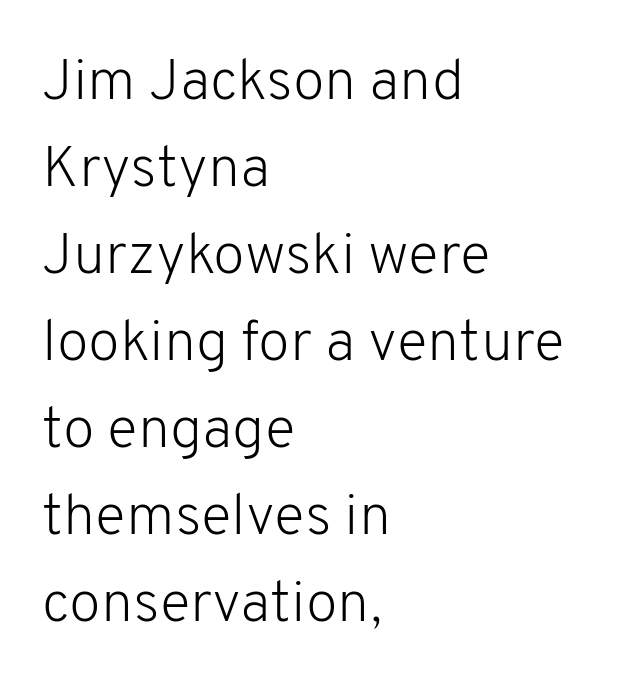
{"serif": "no", "italic": "no", "bold": "no", "weight": "light", "width": "normal", "stroke_contrast": "low", "x_height": "medium", "monospaced": "no", "underline": "no", "align": "left", "line_spacing": "normal", "line_spacing_ratio": 1.5, "letter_spacing": "normal", "letter_spacing_em": 0.0, "glyph_px": 58}
